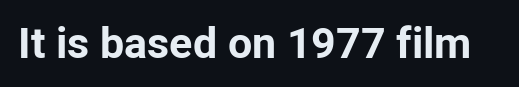
The image shows 43 px bold sans-serif type, upright; set normal letter spacing, not underlined; low stroke contrast and a medium x-height.
